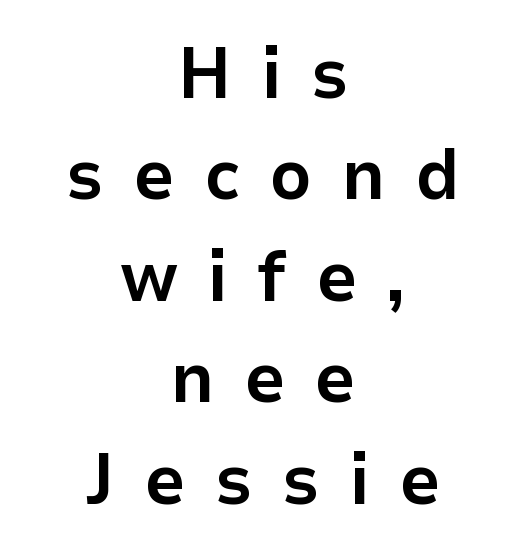
{"serif": "no", "italic": "no", "bold": "yes", "weight": "bold", "width": "normal", "stroke_contrast": "low", "x_height": "medium", "monospaced": "no", "underline": "no", "align": "center", "line_spacing": "normal", "line_spacing_ratio": 1.39, "letter_spacing": "wide", "letter_spacing_em": 0.4, "glyph_px": 73}
